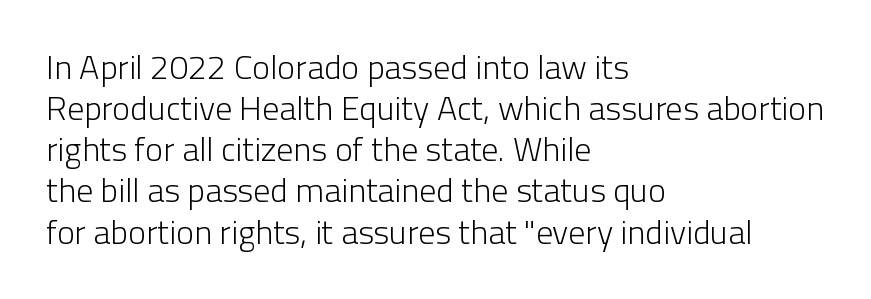
Q: Is the text bold? A: No.
Q: Is the text italic (slanted)? A: No, it is upright.
Q: Is the typeface a serif or a sans-serif typeface? A: Sans-serif.
Q: Is the text underlined? A: No.
Q: How is the paragraph aligned? A: Left-aligned.
Q: Is the spacing between letters normal or unusually wide? A: Normal.
Q: Width (condensed, normal, or wide)? A: Normal.
Q: Stroke contrast? A: Low.
Q: x-height? A: Medium.
Q: Monospaced? A: No.
